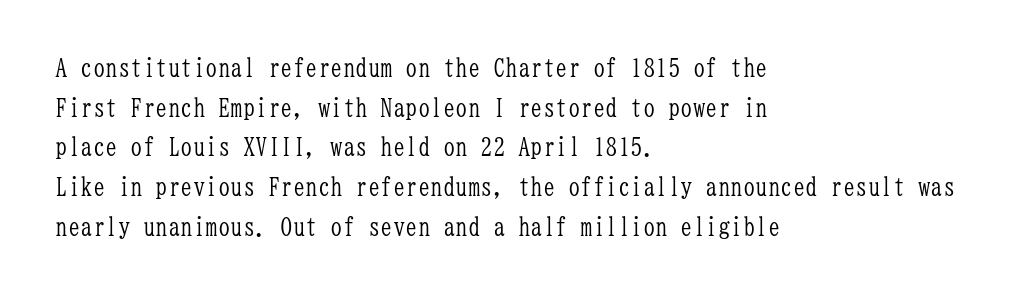
No italicization has been applied; the sample stays upright. Which margin do the lines hug? The left one — the right edge is uneven. Interline gaps are of average width in this sample. Descender tails drop into unmarked territory.
